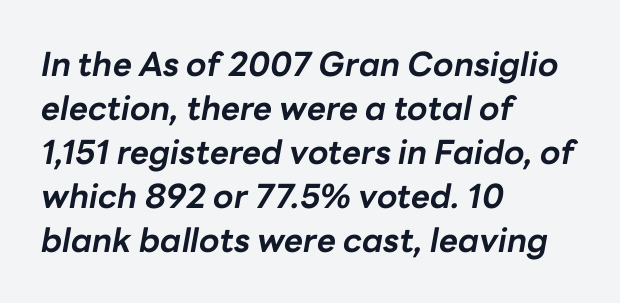
Q: Is the text bold? A: Yes.
Q: Is the text italic (slanted)? A: Yes, it leans right by about 10 degrees.
Q: Is the text underlined? A: No.
Q: How is the paragraph aligned? A: Left-aligned.
Q: Is the spacing between letters normal or unusually wide? A: Normal.
Q: Is the spacing between lines tight, normal or loose? A: Normal.
Q: Width (condensed, normal, or wide)? A: Normal.
Q: Stroke contrast? A: Low.
Q: x-height? A: Medium.
Q: Monospaced? A: No.
